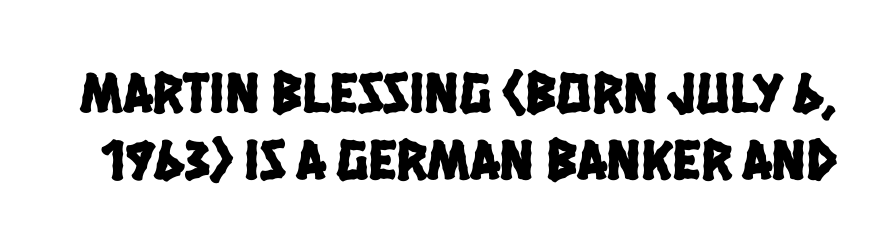
Q: Is the typeface a serif or a sans-serif typeface? A: Sans-serif.
Q: Is the text underlined? A: No.
Q: Is the spacing between letters normal or unusually wide? A: Normal.
Q: Is the spacing between lines tight, normal or loose? A: Tight.
Q: Width (condensed, normal, or wide)? A: Condensed.
Q: Stroke contrast? A: Low.
Q: x-height? A: Large.
Q: Monospaced? A: No.
